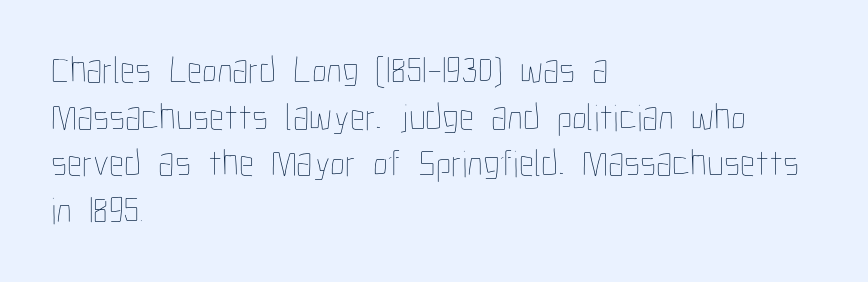
Does extra space separate the letters? No, they use regular spacing. All the whitespace from short lines collects on the right. Each row of text sits above clean, open space. Letters have the restrained weight of plain body copy at most. Varying glyph widths throughout — classic text-font behaviour.
